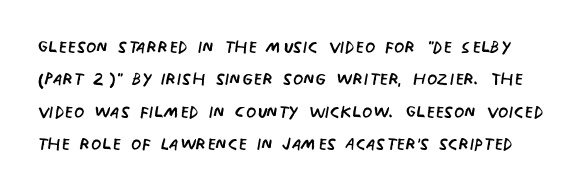
{"bold": "no", "underline": "no", "line_spacing": "normal", "line_spacing_ratio": 1.35, "letter_spacing": "normal", "letter_spacing_em": 0.0, "glyph_px": 24}
